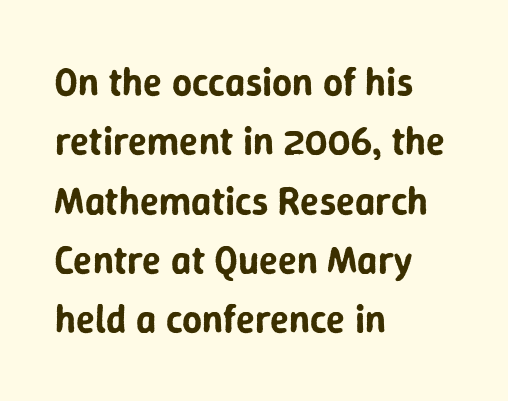
{"serif": "no", "italic": "no", "width": "normal", "stroke_contrast": "low", "x_height": "medium", "monospaced": "no", "underline": "no", "align": "left", "line_spacing": "normal", "line_spacing_ratio": 1.52, "letter_spacing": "normal", "letter_spacing_em": 0.0, "glyph_px": 39}
